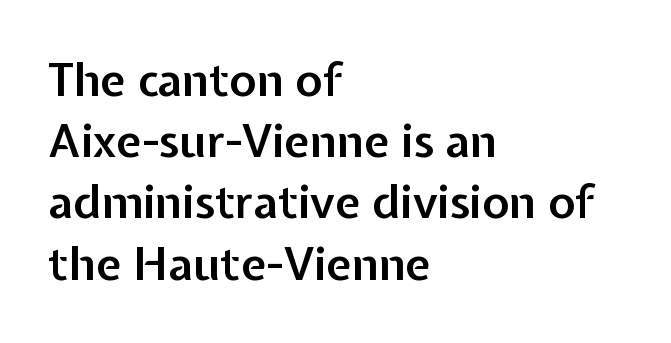
A typesetter would call this zero additional tracking. Looks like regular typesetting: each glyph gets only the width it needs. Nope, no serifs anywhere on these letters. The characters look somewhat weighty, a semibold short of true bold. Horizontal alignment here is leftward, the default for most running prose. This rendering features lettering with no underline.
